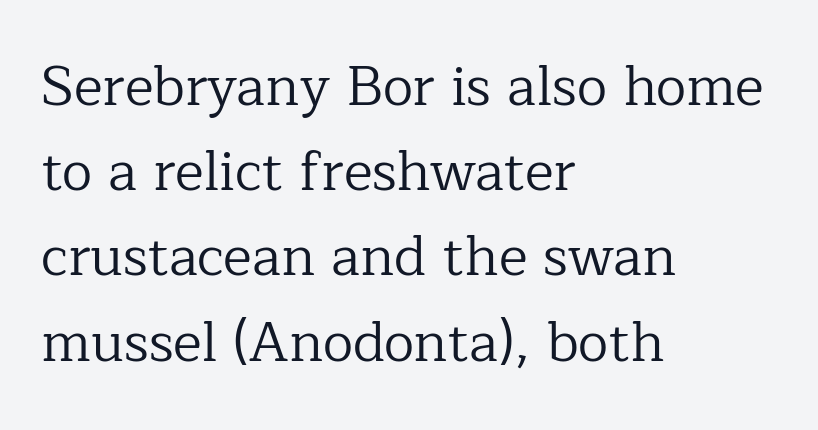
Q: Is the text bold? A: No.
Q: Is the text italic (slanted)? A: No, it is upright.
Q: Is the typeface a serif or a sans-serif typeface? A: Serif.
Q: Is the text underlined? A: No.
Q: How is the paragraph aligned? A: Left-aligned.
Q: Is the spacing between letters normal or unusually wide? A: Normal.
Q: Is the spacing between lines tight, normal or loose? A: Normal.
Q: Width (condensed, normal, or wide)? A: Normal.
Q: Stroke contrast? A: Low.
Q: x-height? A: Medium.
Q: Monospaced? A: No.
